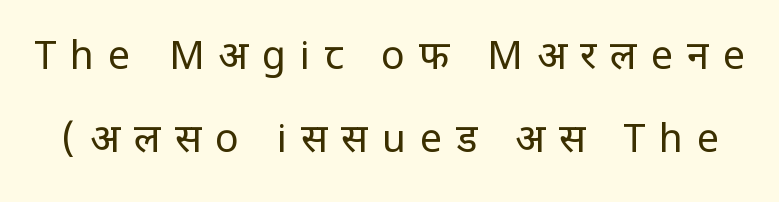
The image shows 39 px regular-weight, condensed sans-serif type, upright; set loose line spacing (2.13x), unusually wide letter spacing (+0.36 em), not underlined; low stroke contrast and a large x-height.
